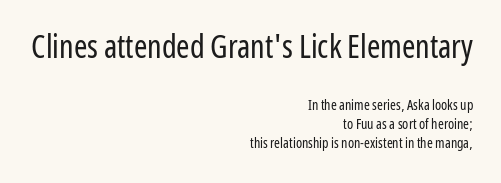
The image shows 32 px regular-weight, condensed sans-serif type, upright; set right-aligned, normal line spacing (1.36x), normal letter spacing, not underlined; the first (top) block is 2.29x larger; low stroke contrast and a medium x-height.
